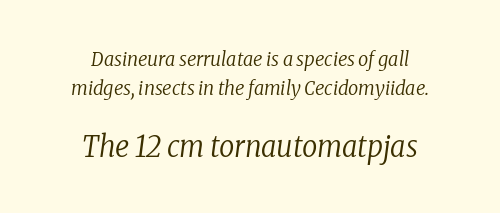
Check the space under the baseline: it is left empty. The passage shown leans; its letterforms are oblique. Rows of type keep a routine distance in the vertical direction. Spacing verdict: proportional, widths tailored to each character.
